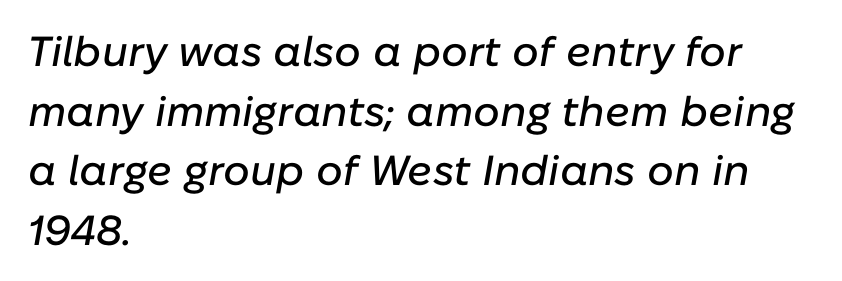
{"italic": "yes", "lean": "right", "slant_degrees": 10, "width": "normal", "stroke_contrast": "low", "x_height": "medium", "monospaced": "no", "underline": "no", "align": "left", "line_spacing": "normal", "line_spacing_ratio": 1.42, "letter_spacing": "normal", "letter_spacing_em": 0.0, "glyph_px": 42}
